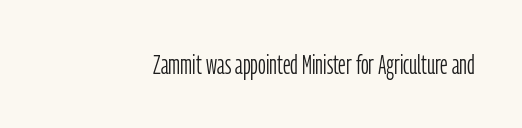
Q: Is the text bold? A: No.
Q: Is the text italic (slanted)? A: No, it is upright.
Q: Is the text underlined? A: No.
Q: Is the spacing between letters normal or unusually wide? A: Normal.
